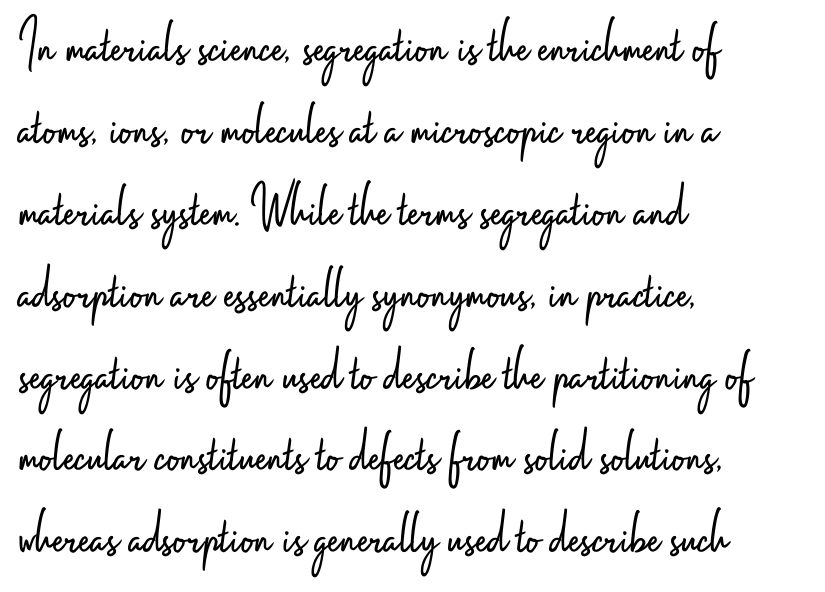
Q: Is the text bold? A: No.
Q: Is the text italic (slanted)? A: Yes.
Q: Is the typeface a serif or a sans-serif typeface? A: Sans-serif.
Q: Is the text underlined? A: No.
Q: How is the paragraph aligned? A: Left-aligned.
Q: Is the spacing between letters normal or unusually wide? A: Normal.
Q: Is the spacing between lines tight, normal or loose? A: Normal.
Q: Width (condensed, normal, or wide)? A: Condensed.
Q: Stroke contrast? A: Low.
Q: x-height? A: Small.
Q: Monospaced? A: No.
